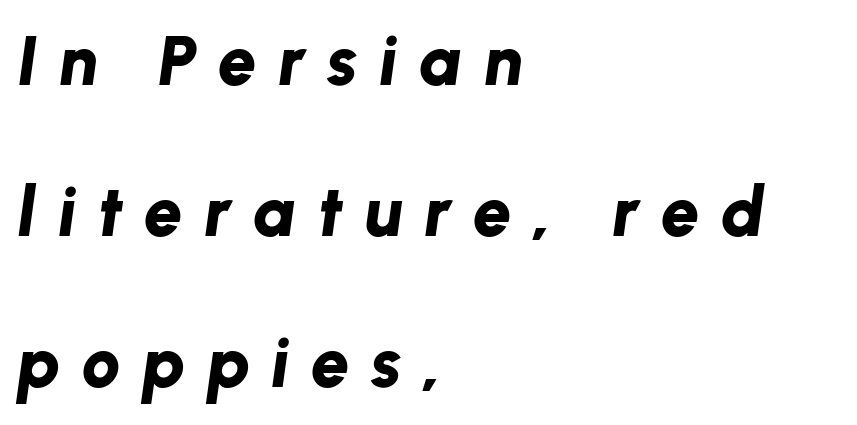
{"italic": "yes", "lean": "right", "slant_degrees": 8, "bold": "yes", "weight": "bold", "width": "normal", "stroke_contrast": "low", "x_height": "medium", "monospaced": "no", "underline": "no", "align": "left", "line_spacing": "loose", "line_spacing_ratio": 2.19, "letter_spacing": "wide", "letter_spacing_em": 0.31, "glyph_px": 69}
